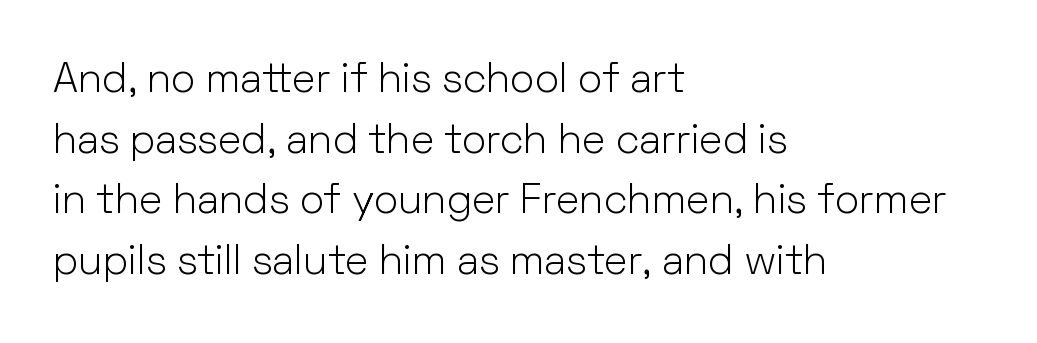
Q: Is the text bold? A: No.
Q: Is the text italic (slanted)? A: No, it is upright.
Q: Is the typeface a serif or a sans-serif typeface? A: Sans-serif.
Q: Is the text underlined? A: No.
Q: How is the paragraph aligned? A: Left-aligned.
Q: Is the spacing between letters normal or unusually wide? A: Normal.
Q: Is the spacing between lines tight, normal or loose? A: Normal.
Q: Width (condensed, normal, or wide)? A: Normal.
Q: Stroke contrast? A: Low.
Q: x-height? A: Medium.
Q: Monospaced? A: No.
